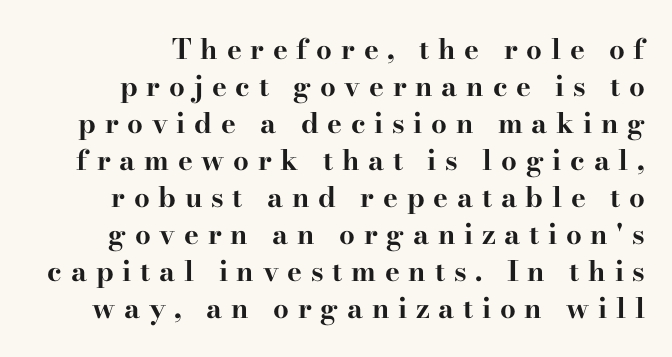
{"serif": "yes", "italic": "no", "bold": "yes", "weight": "bold", "width": "wide", "stroke_contrast": "high", "x_height": "small", "monospaced": "no", "underline": "no", "align": "right", "line_spacing": "normal", "line_spacing_ratio": 1.32, "letter_spacing": "wide", "letter_spacing_em": 0.31, "glyph_px": 28}
